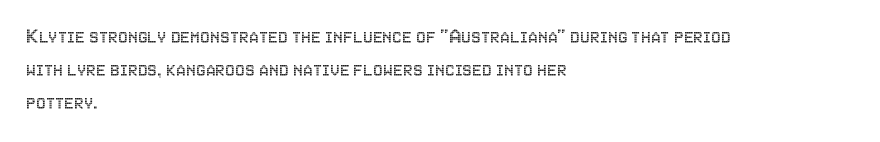
{"italic": "no", "underline": "no", "align": "left", "line_spacing": "normal", "line_spacing_ratio": 1.51, "letter_spacing": "normal", "letter_spacing_em": 0.0, "glyph_px": 22}
